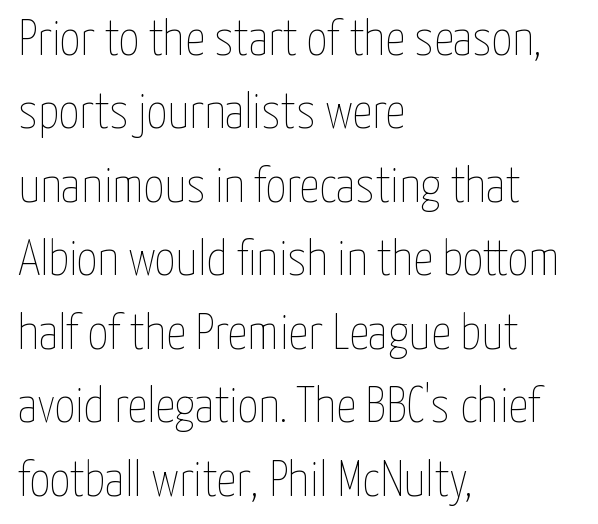
The image shows 50 px thin, condensed type, upright; set left-aligned, normal line spacing (1.47x), normal letter spacing, not underlined; low stroke contrast and a medium x-height.
